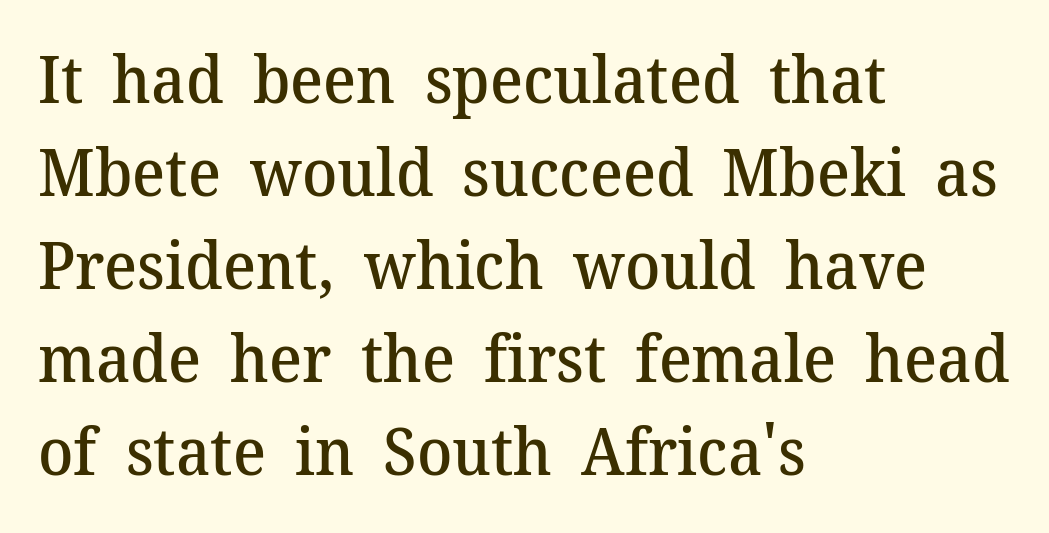
The image shows 65 px semibold serif type, upright; set left-aligned, normal line spacing (1.43x), normal letter spacing, not underlined; medium stroke contrast and a medium x-height.
